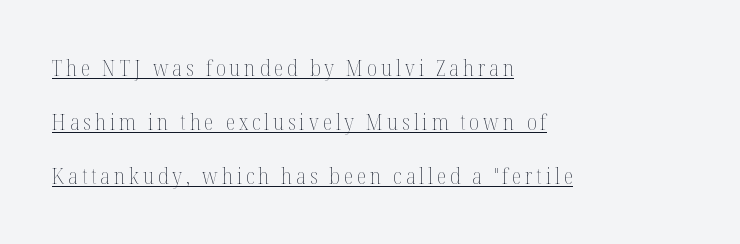
{"italic": "no", "bold": "no", "underline": "yes", "align": "left", "line_spacing": "loose", "line_spacing_ratio": 2.46, "glyph_px": 22}
